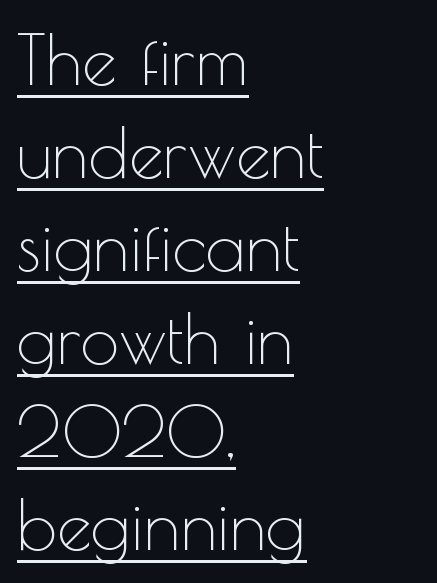
The image shows 70 px thin sans-serif type, upright; set left-aligned, normal line spacing (1.33x), normal letter spacing, underlined; a small x-height.
